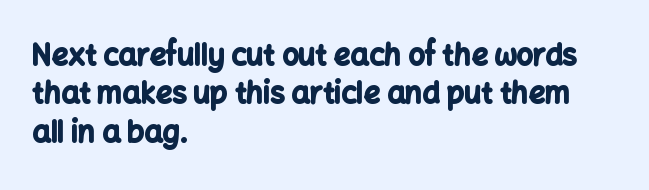
{"serif": "no", "italic": "no", "bold": "yes", "weight": "bold", "width": "normal", "stroke_contrast": "low", "x_height": "medium", "monospaced": "no", "underline": "no", "align": "left", "line_spacing": "normal", "line_spacing_ratio": 1.32, "letter_spacing": "normal", "letter_spacing_em": 0.0, "glyph_px": 29}
